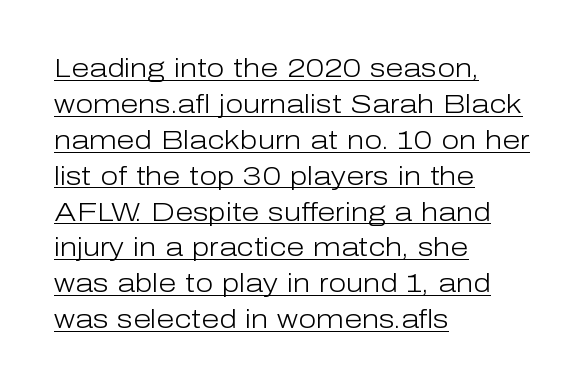
Q: Is the text bold? A: No.
Q: Is the text italic (slanted)? A: No, it is upright.
Q: Is the text underlined? A: Yes.
Q: How is the paragraph aligned? A: Left-aligned.
Q: Is the spacing between letters normal or unusually wide? A: Normal.
Q: Is the spacing between lines tight, normal or loose? A: Normal.
